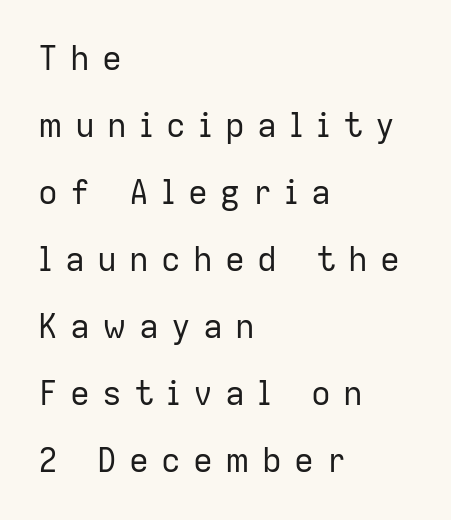
{"serif": "no", "italic": "no", "bold": "no", "weight": "regular", "width": "normal", "stroke_contrast": "low", "x_height": "medium", "monospaced": "no", "underline": "no", "align": "left", "line_spacing": "loose", "line_spacing_ratio": 2.03, "letter_spacing": "wide", "letter_spacing_em": 0.37, "glyph_px": 33}
